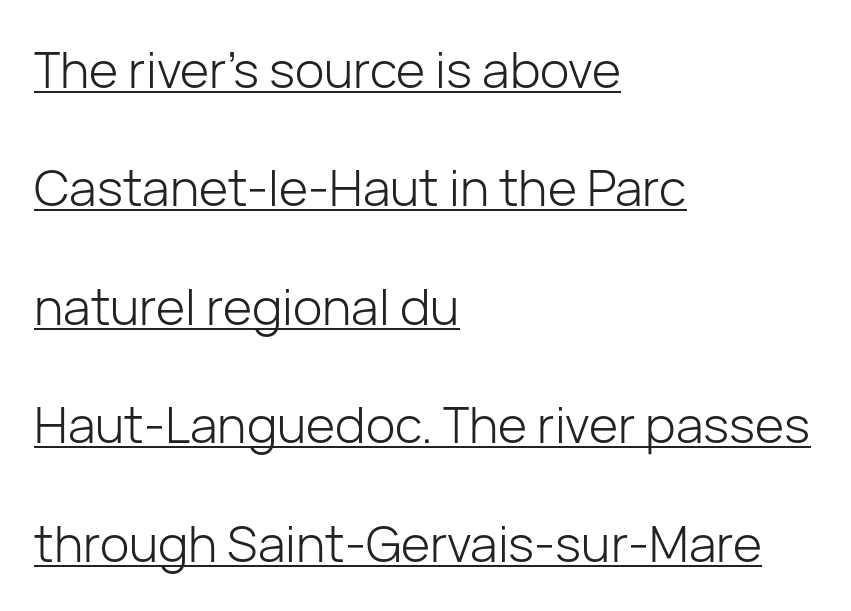
The image shows 50 px light sans-serif type, upright; set left-aligned, loose line spacing (2.37x), normal letter spacing, underlined; low stroke contrast and a medium x-height.
